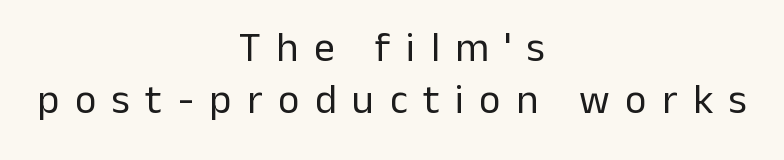
Q: Is the text bold? A: No.
Q: Is the text italic (slanted)? A: No, it is upright.
Q: Is the typeface a serif or a sans-serif typeface? A: Sans-serif.
Q: Is the text underlined? A: No.
Q: How is the paragraph aligned? A: Centered.
Q: Is the spacing between letters normal or unusually wide? A: Unusually wide.
Q: Is the spacing between lines tight, normal or loose? A: Normal.
Q: Width (condensed, normal, or wide)? A: Normal.
Q: Stroke contrast? A: Low.
Q: x-height? A: Medium.
Q: Monospaced? A: No.
